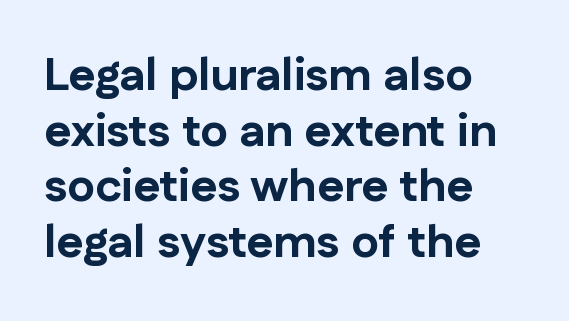
Q: Is the text bold? A: Yes.
Q: Is the text italic (slanted)? A: No, it is upright.
Q: Is the typeface a serif or a sans-serif typeface? A: Sans-serif.
Q: Is the text underlined? A: No.
Q: How is the paragraph aligned? A: Left-aligned.
Q: Is the spacing between letters normal or unusually wide? A: Normal.
Q: Width (condensed, normal, or wide)? A: Normal.
Q: Stroke contrast? A: Low.
Q: x-height? A: Medium.
Q: Monospaced? A: No.
